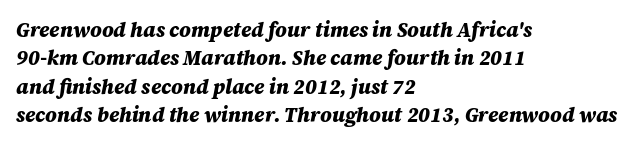
The image shows 20 px bold type, italic (leaning right); set left-aligned, normal line spacing (1.42x), normal letter spacing, not underlined.
